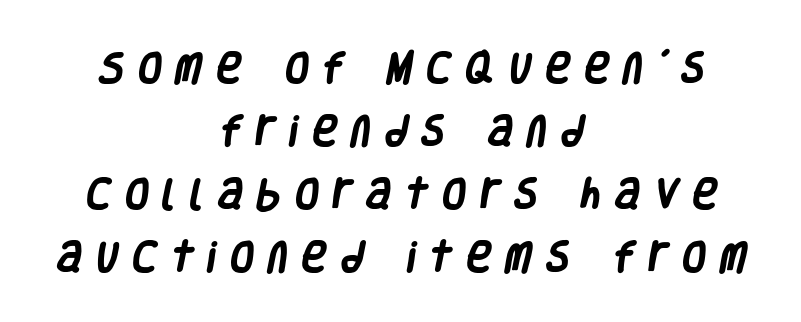
The rendering uses a bold face; every stroke is thick and dark. Looks like regular typesetting: each glyph gets only the width it needs. Both edges are ragged and mirror each other, which tells us the setting is centered. Serifs: no, the terminals of the letterforms are clean. Display-style spreading of the glyphs; the letterfit is very open. Descenders are the only things crossing below the line.
